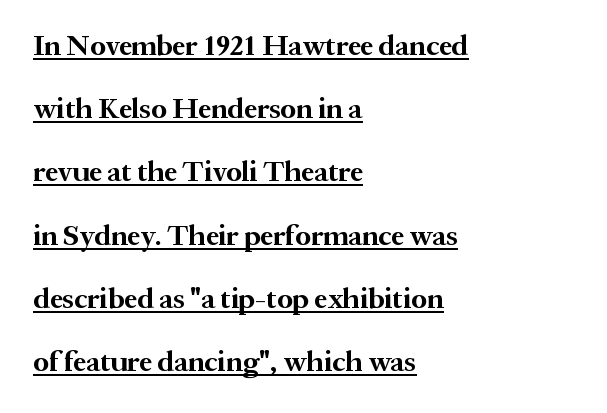
{"serif": "yes", "italic": "no", "bold": "yes", "weight": "bold", "width": "normal", "stroke_contrast": "medium", "x_height": "medium", "monospaced": "no", "underline": "yes", "align": "left", "line_spacing": "loose", "line_spacing_ratio": 2.18, "letter_spacing": "normal", "letter_spacing_em": 0.0, "glyph_px": 29}
